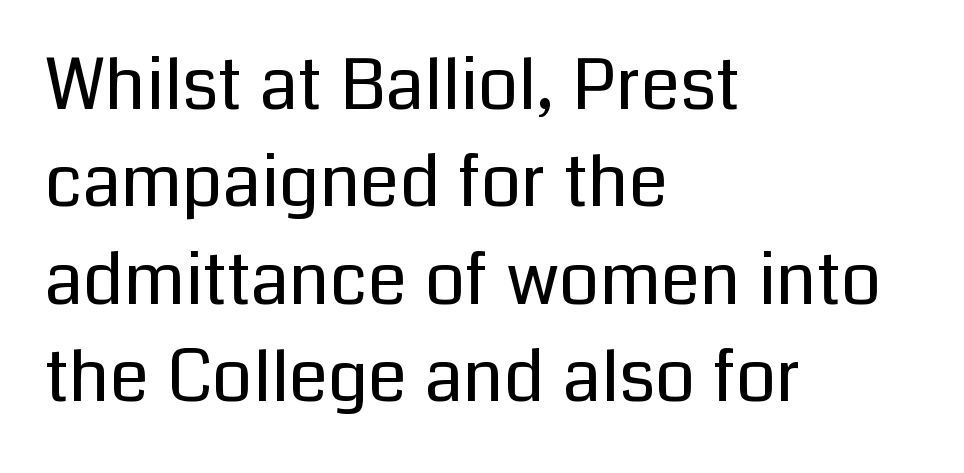
{"serif": "no", "italic": "no", "bold": "no", "weight": "regular", "width": "normal", "stroke_contrast": "low", "x_height": "medium", "monospaced": "no", "underline": "no", "align": "left", "line_spacing": "normal", "line_spacing_ratio": 1.37, "letter_spacing": "normal", "letter_spacing_em": 0.0, "glyph_px": 71}
